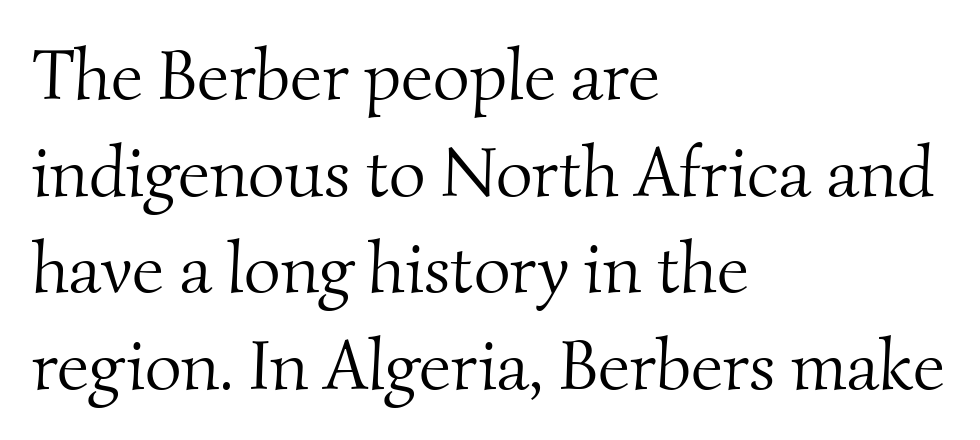
Each letter's strokes conclude with small projecting serifs. Tracking here is standard; glyphs follow each other at the usual distance. Heaviness? Minimal to ordinary, like unemphasized prose. The passage shown is typed in a proportional face where columns would drift. Layout note: lines flush left.
